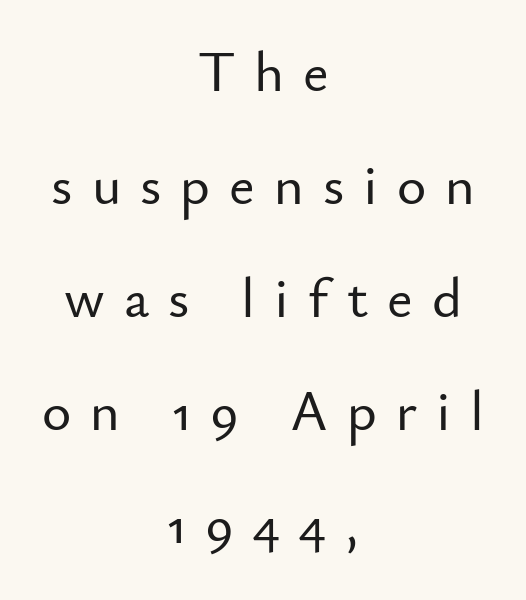
{"serif": "no", "italic": "no", "width": "normal", "stroke_contrast": "low", "x_height": "small", "monospaced": "no", "underline": "no", "align": "center", "line_spacing": "loose", "line_spacing_ratio": 2.02, "letter_spacing": "wide", "letter_spacing_em": 0.34, "glyph_px": 56}
